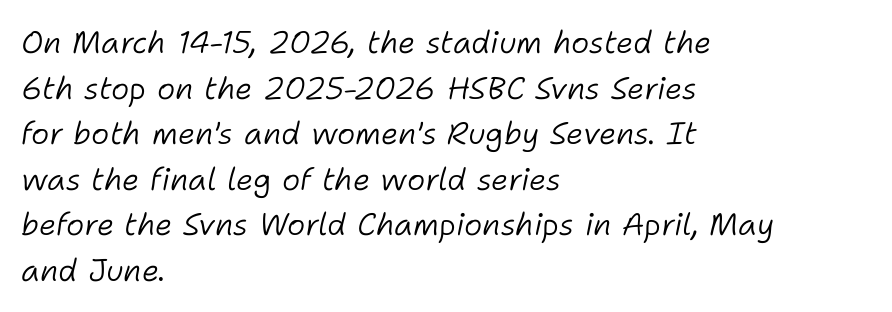
Q: Is the text bold? A: No.
Q: Is the text italic (slanted)? A: Yes, it leans right by about 11 degrees.
Q: Is the text underlined? A: No.
Q: How is the paragraph aligned? A: Left-aligned.
Q: Is the spacing between letters normal or unusually wide? A: Normal.
Q: Is the spacing between lines tight, normal or loose? A: Normal.
Q: Width (condensed, normal, or wide)? A: Normal.
Q: Stroke contrast? A: Low.
Q: x-height? A: Medium.
Q: Monospaced? A: No.
